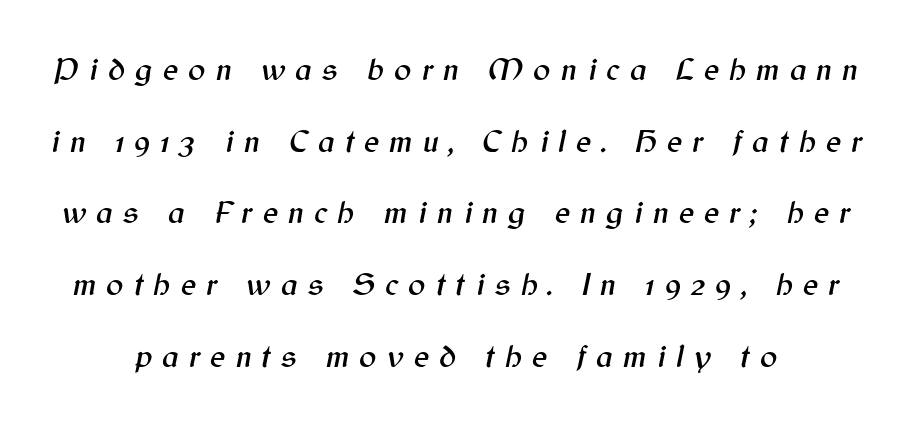
Q: Is the text italic (slanted)? A: Yes, it leans right by about 12 degrees.
Q: Is the text underlined? A: No.
Q: Is the spacing between letters normal or unusually wide? A: Unusually wide.
Q: Is the spacing between lines tight, normal or loose? A: Loose.
Q: Width (condensed, normal, or wide)? A: Normal.
Q: Stroke contrast? A: Medium.
Q: x-height? A: Medium.
Q: Monospaced? A: No.
